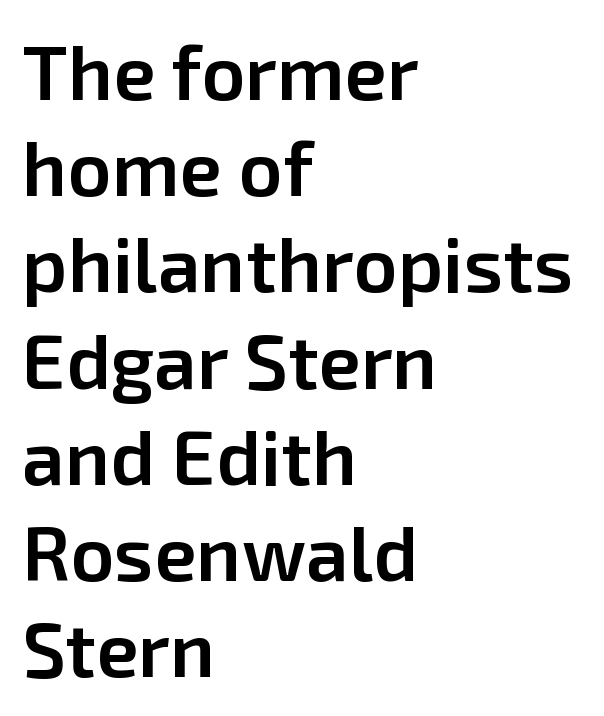
Q: Is the text bold? A: Semi-bold.
Q: Is the text italic (slanted)? A: No, it is upright.
Q: Is the typeface a serif or a sans-serif typeface? A: Sans-serif.
Q: Is the text underlined? A: No.
Q: How is the paragraph aligned? A: Left-aligned.
Q: Is the spacing between letters normal or unusually wide? A: Normal.
Q: Is the spacing between lines tight, normal or loose? A: Normal.
Q: Width (condensed, normal, or wide)? A: Normal.
Q: Stroke contrast? A: Low.
Q: x-height? A: Medium.
Q: Monospaced? A: No.
